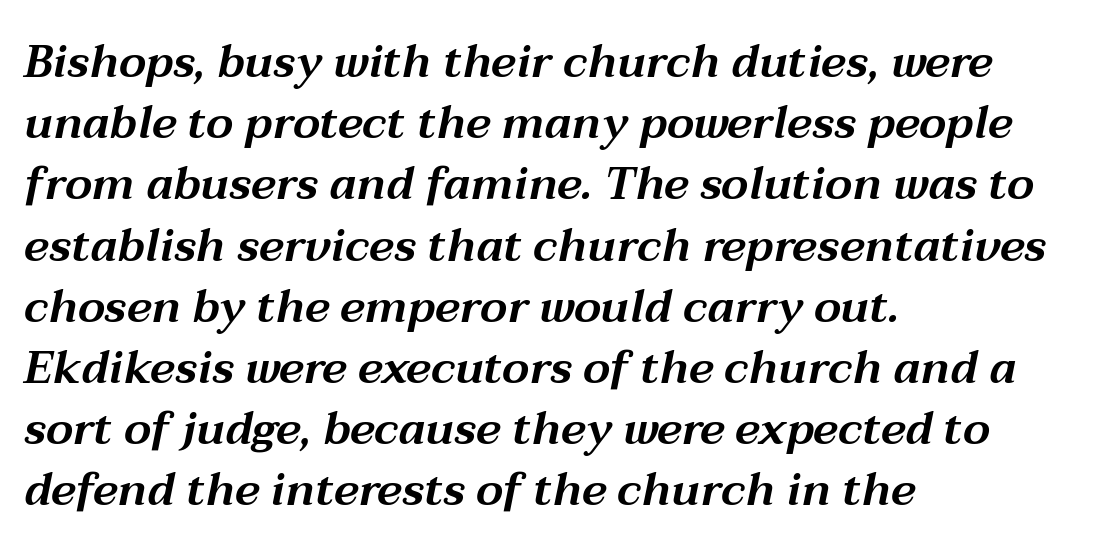
Each letter keeps its own natural width here, so spacing adapts to shape. What's the leading like? Ordinary, nothing unusual. A typesetter would call this zero additional tracking. Each row of text sits above clean, open space. An italicized treatment has been applied to the whole sample.
